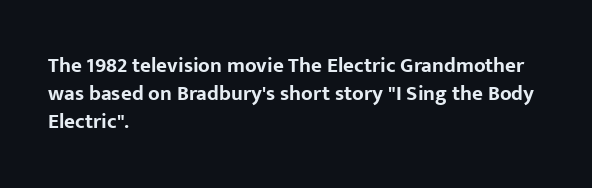
Style check: upright. Reading down the block, your eye returns to a fixed left position each line. This rendering leaves character spacing at its baseline value. Check under the words: just untouched page.
